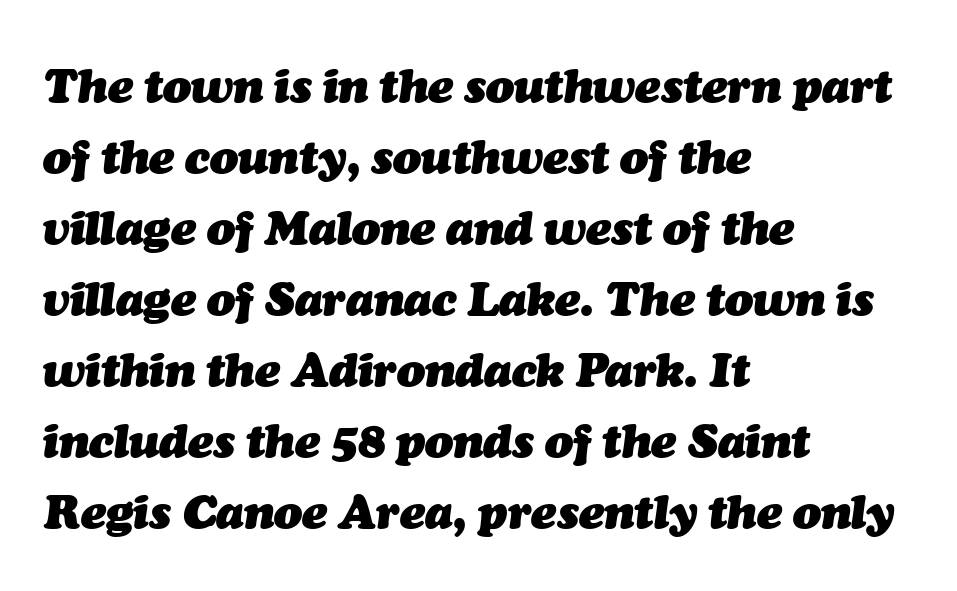
The image shows 47 px heavy type, italic (leaning right); set left-aligned, normal line spacing (1.51x), normal letter spacing, not underlined; medium stroke contrast and a medium x-height.
